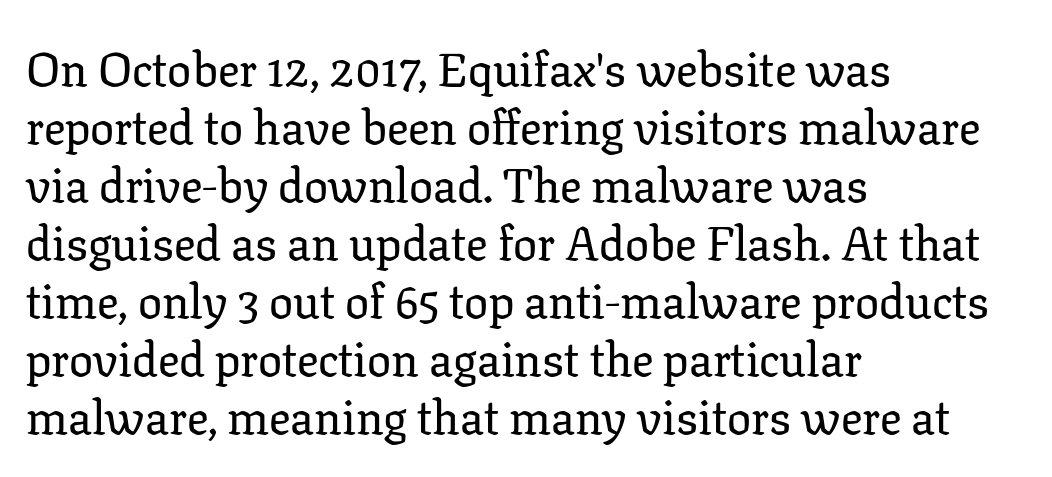
A student would call this left alignment; a typographer would say flush left, rag right. Has an underline been added? It has not. The rendering uses natural spacing where letterforms have individual widths. The specimen reads as upright at a glance.
